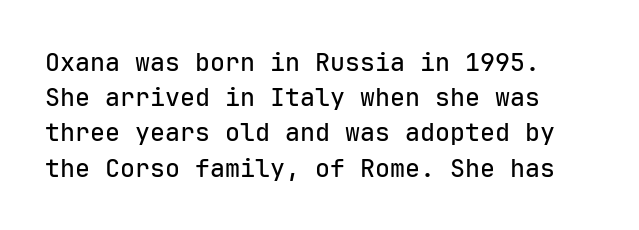
The image shows 25 px text type, upright; set normal line spacing (1.41x), normal letter spacing, not underlined.
